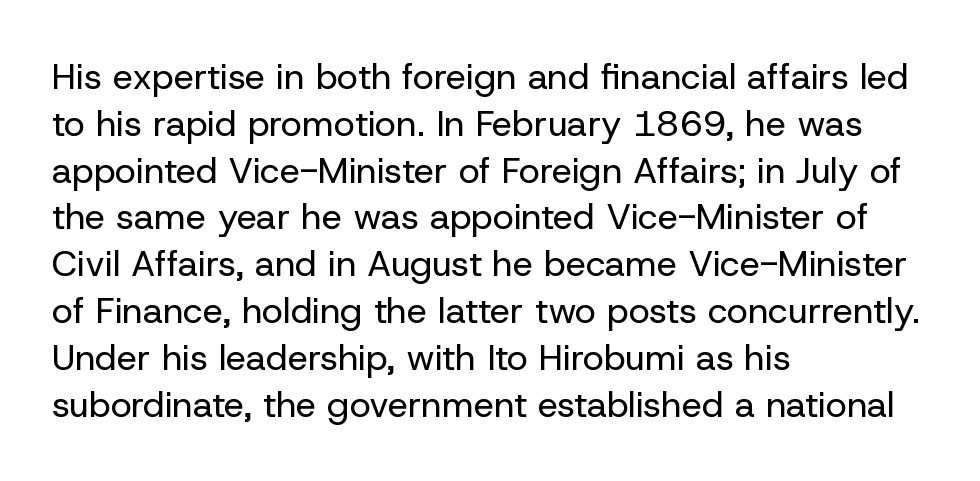
The image shows 36 px regular-weight sans-serif type, upright; set left-aligned, normal line spacing (1.3x), normal letter spacing, not underlined; low stroke contrast and a medium x-height.
